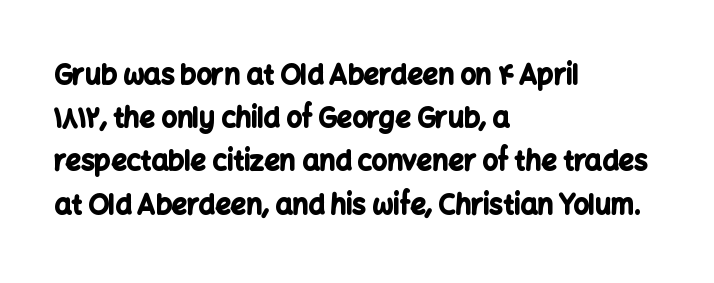
Q: Is the text bold? A: Yes.
Q: Is the text italic (slanted)? A: No, it is upright.
Q: Is the text underlined? A: No.
Q: How is the paragraph aligned? A: Left-aligned.
Q: Is the spacing between letters normal or unusually wide? A: Normal.
Q: Is the spacing between lines tight, normal or loose? A: Normal.
